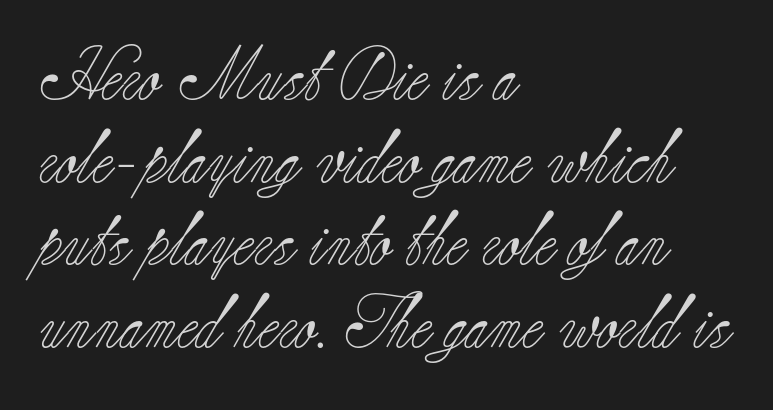
{"serif": "yes", "bold": "no", "weight": "light", "width": "normal", "stroke_contrast": "low", "x_height": "small", "monospaced": "no", "underline": "no", "align": "left", "line_spacing": "normal", "line_spacing_ratio": 1.56, "letter_spacing": "normal", "letter_spacing_em": 0.0, "glyph_px": 53}
